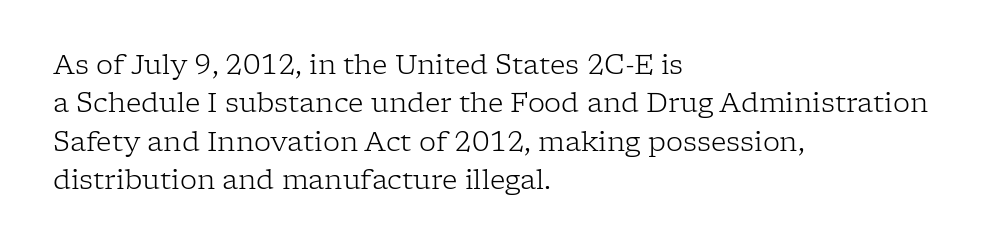
{"italic": "no", "bold": "no", "underline": "no", "align": "left", "line_spacing": "normal", "line_spacing_ratio": 1.42, "letter_spacing": "normal", "letter_spacing_em": 0.0, "glyph_px": 27}
